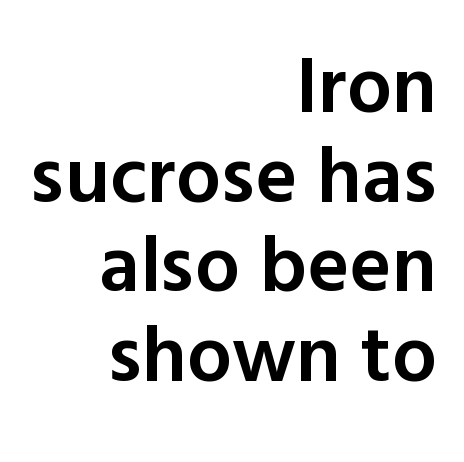
Q: Is the text bold? A: Semi-bold.
Q: Is the text italic (slanted)? A: No, it is upright.
Q: Is the typeface a serif or a sans-serif typeface? A: Sans-serif.
Q: Is the text underlined? A: No.
Q: How is the paragraph aligned? A: Right-aligned.
Q: Is the spacing between letters normal or unusually wide? A: Normal.
Q: Is the spacing between lines tight, normal or loose? A: Tight.
Q: Width (condensed, normal, or wide)? A: Normal.
Q: x-height? A: Medium.
Q: Monospaced? A: No.
